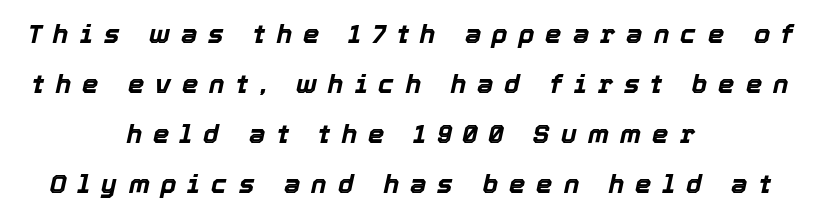
Q: Is the text bold? A: Yes.
Q: Is the text italic (slanted)? A: Yes, it leans right by about 12 degrees.
Q: Is the text underlined? A: No.
Q: How is the paragraph aligned? A: Centered.
Q: Is the spacing between letters normal or unusually wide? A: Unusually wide.
Q: Is the spacing between lines tight, normal or loose? A: Loose.
